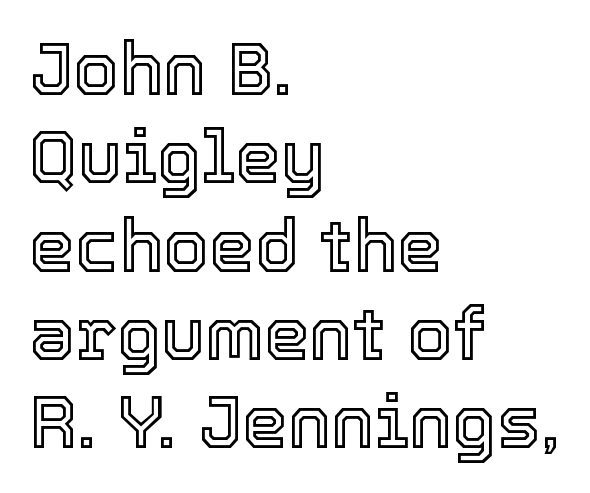
{"italic": "no", "width": "normal", "x_height": "medium", "monospaced": "no", "underline": "no", "align": "left", "line_spacing_ratio": 1.21, "letter_spacing": "normal", "letter_spacing_em": 0.0, "glyph_px": 73}
